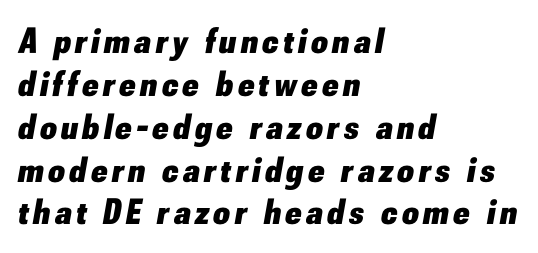
Q: Is the text bold? A: Yes.
Q: Is the text italic (slanted)? A: Yes, it leans right by about 10 degrees.
Q: Is the text underlined? A: No.
Q: How is the paragraph aligned? A: Left-aligned.
Q: Width (condensed, normal, or wide)? A: Normal.
Q: Stroke contrast? A: Low.
Q: x-height? A: Small.
Q: Monospaced? A: No.
